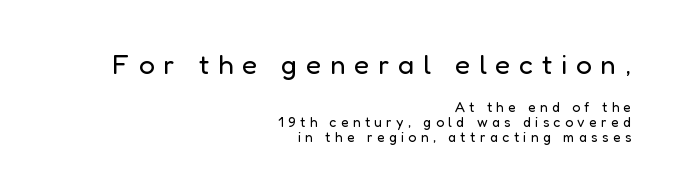
Q: Is the text bold? A: No.
Q: Is the text italic (slanted)? A: No, it is upright.
Q: Is the typeface a serif or a sans-serif typeface? A: Sans-serif.
Q: Is the text underlined? A: No.
Q: How is the paragraph aligned? A: Right-aligned.
Q: Is the spacing between letters normal or unusually wide? A: Unusually wide.
Q: Is the spacing between lines tight, normal or loose? A: Tight.
Q: Which block of text is set in a larger size, the first (top) or the second (bottom)? A: The first (top) one.
Q: Width (condensed, normal, or wide)? A: Normal.
Q: Stroke contrast? A: Low.
Q: x-height? A: Medium.
Q: Monospaced? A: No.
